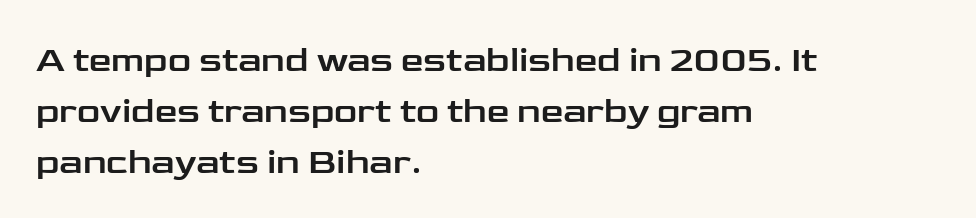
The image shows 36 px wide sans-serif type, upright; set left-aligned, normal line spacing (1.41x), normal letter spacing, not underlined; low stroke contrast and a medium x-height.
